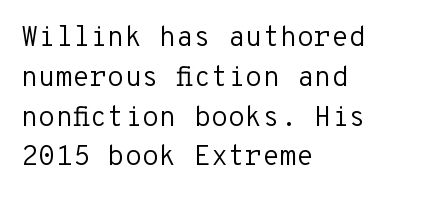
{"serif": "no", "italic": "no", "bold": "no", "weight": "regular", "width": "normal", "stroke_contrast": "low", "x_height": "medium", "monospaced": "yes", "underline": "no", "align": "left", "line_spacing": "normal", "line_spacing_ratio": 1.42, "letter_spacing": "normal", "letter_spacing_em": 0.0, "glyph_px": 28}
